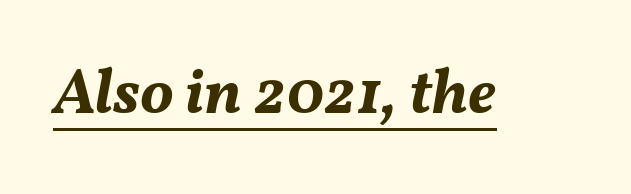
Q: Is the text bold? A: Yes.
Q: Is the text italic (slanted)? A: Yes, it leans right by about 11 degrees.
Q: Is the text underlined? A: Yes.
Q: Is the spacing between letters normal or unusually wide? A: Normal.
Q: Width (condensed, normal, or wide)? A: Normal.
Q: Stroke contrast? A: Medium.
Q: x-height? A: Medium.
Q: Monospaced? A: No.
